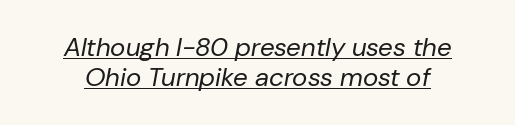
The image shows 26 px text type, italic (leaning right); set tight line spacing (1.14x), normal letter spacing, underlined.
